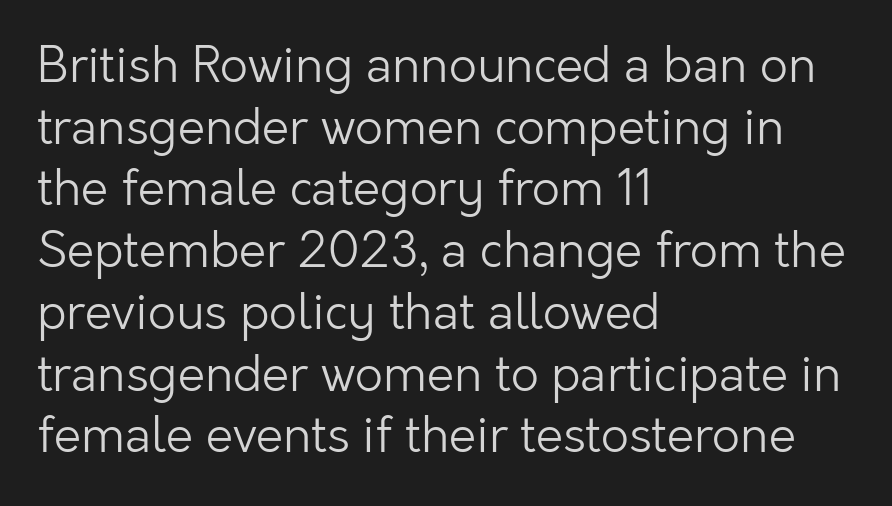
Vertical stems look standard width or narrower in stroke. Quick note: underline off. Leading matches the norm, producing a regular column. A classic flush-left, rag-right setting is used for this passage.
